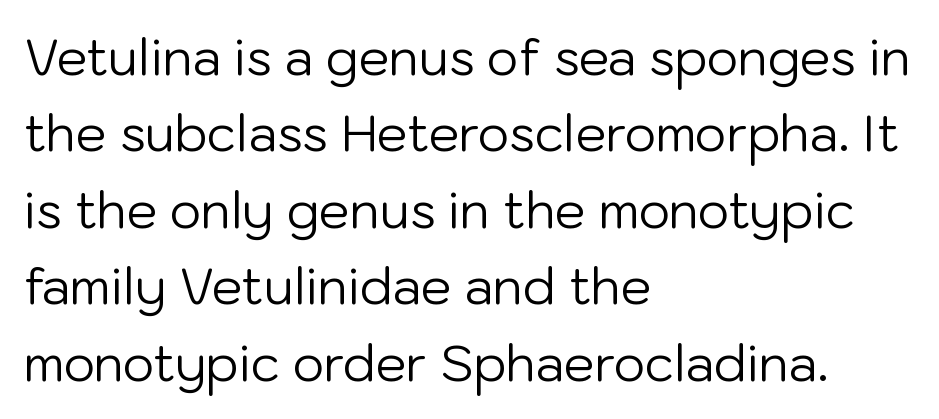
Vertical spacing — default. Weight: not bold — regular or lighter. Words appear dense and cohesive because spacing is normal. These lines are set flush left with a ragged right edge. The words here are not underlined.
